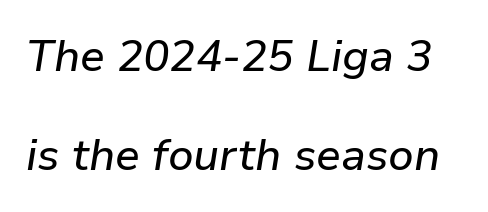
The image shows 44 px text type, italic (leaning right); set loose line spacing (2.25x), normal letter spacing, not underlined; low stroke contrast and a medium x-height.
